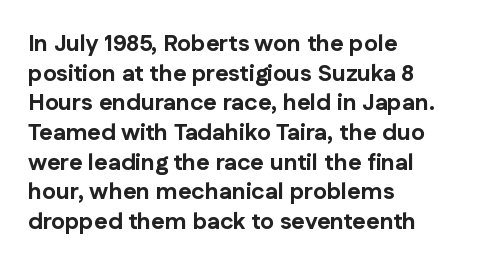
{"italic": "no", "bold": "yes", "underline": "no", "align": "left", "line_spacing": "normal", "line_spacing_ratio": 1.29, "letter_spacing": "normal", "letter_spacing_em": 0.0, "glyph_px": 23}
